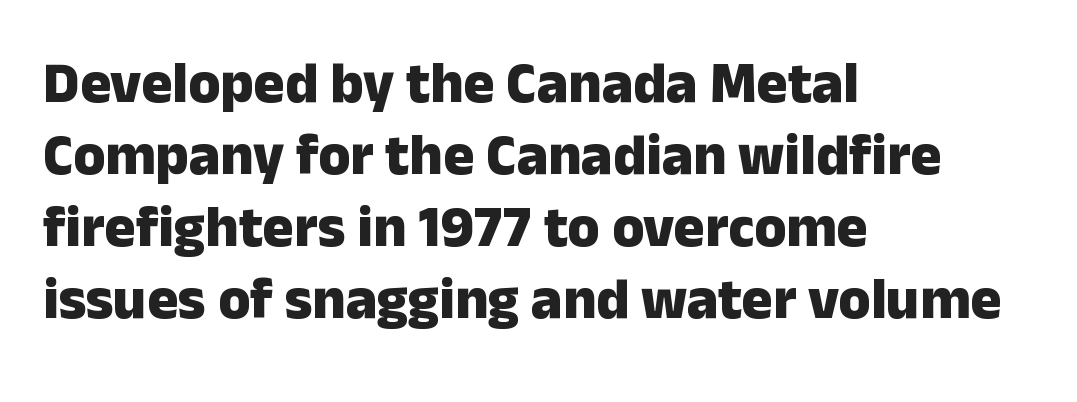
The image shows 58 px heavy sans-serif type, upright; set left-aligned, line spacing 1.24x, normal letter spacing, not underlined; low stroke contrast and a medium x-height.
